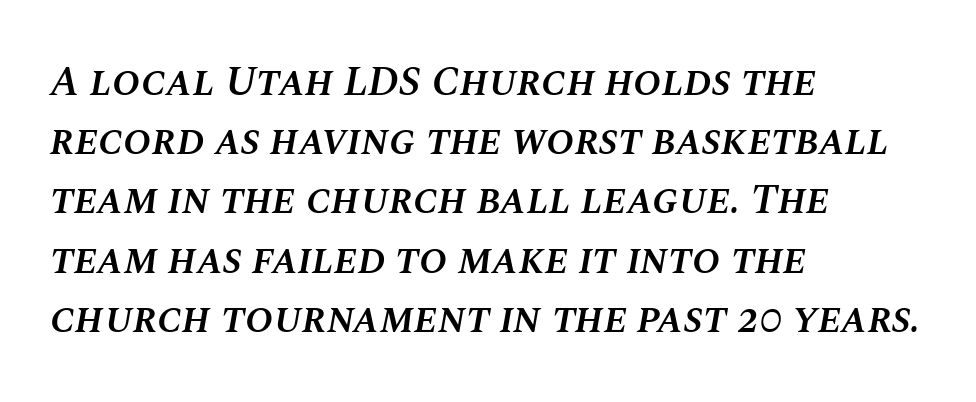
Q: Is the text bold? A: Semi-bold.
Q: Is the text italic (slanted)? A: Yes, it leans right by about 10 degrees.
Q: Is the text underlined? A: No.
Q: How is the paragraph aligned? A: Left-aligned.
Q: Is the spacing between letters normal or unusually wide? A: Normal.
Q: Is the spacing between lines tight, normal or loose? A: Normal.
Q: Width (condensed, normal, or wide)? A: Normal.
Q: Stroke contrast? A: Medium.
Q: x-height? A: Large.
Q: Monospaced? A: No.
